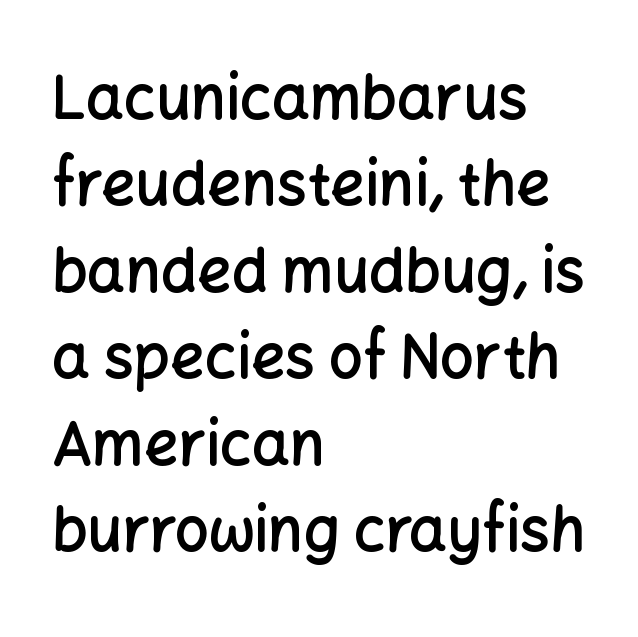
{"serif": "no", "italic": "no", "bold": "semi", "weight": "semibold", "width": "normal", "stroke_contrast": "low", "x_height": "medium", "monospaced": "no", "underline": "no", "align": "left", "line_spacing": "normal", "line_spacing_ratio": 1.44, "letter_spacing": "normal", "letter_spacing_em": 0.0, "glyph_px": 60}
